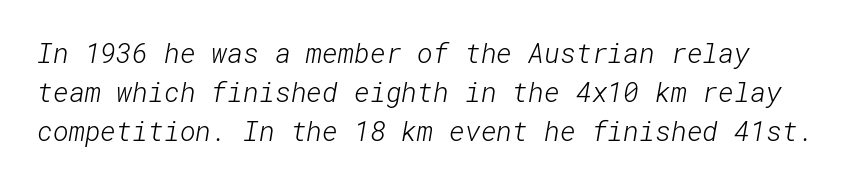
The strokes carry an ordinary text weight at most. Vertically, the passage feels balanced, rows spaced as you'd expect. Letter spacing: default. Has an underline been added? It has not.
